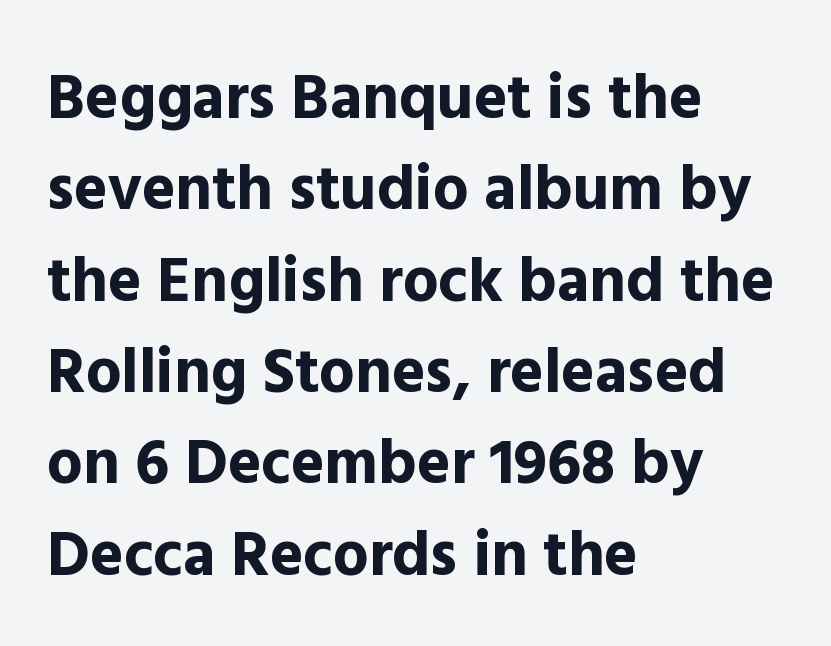
Q: Is the text bold? A: Yes.
Q: Is the text italic (slanted)? A: No, it is upright.
Q: Is the typeface a serif or a sans-serif typeface? A: Sans-serif.
Q: Is the text underlined? A: No.
Q: How is the paragraph aligned? A: Left-aligned.
Q: Is the spacing between letters normal or unusually wide? A: Normal.
Q: Is the spacing between lines tight, normal or loose? A: Normal.
Q: Width (condensed, normal, or wide)? A: Normal.
Q: x-height? A: Medium.
Q: Monospaced? A: No.
